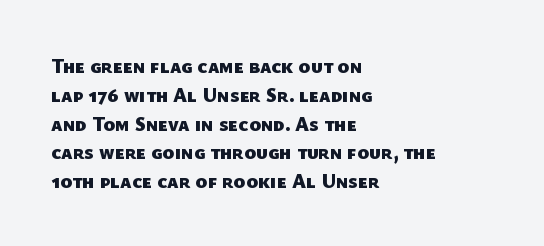
The rendering keeps characters at their native spacing. Does the copy run flush right? No — it runs flush left. A clean baseline with only descenders dipping below it. Normally led — the rows are evenly, conventionally spaced. Emphasis by weight is at full strength: bold.
